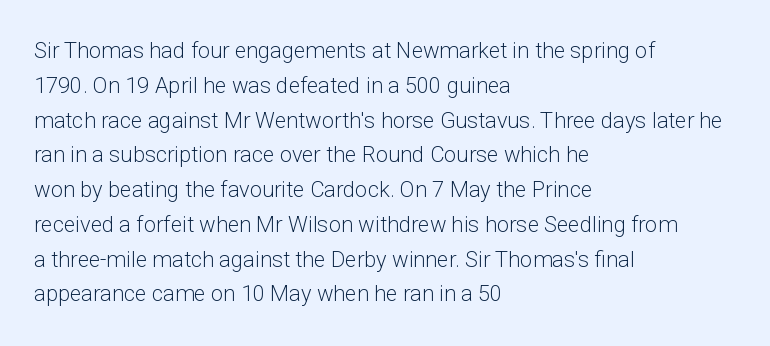
{"italic": "no", "bold": "no", "underline": "no", "align": "left", "line_spacing": "normal", "line_spacing_ratio": 1.58, "letter_spacing": "normal", "letter_spacing_em": 0.0, "glyph_px": 22}
